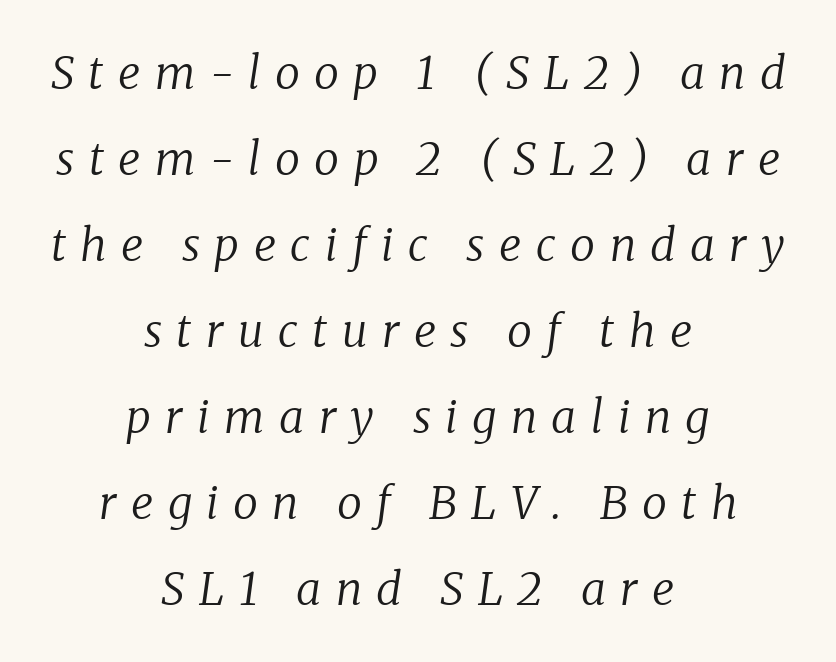
A bare baseline throughout the passage. The font's italic variant was chosen for this text. The font sits on the lighter half of the weight spectrum, regular included. The passage shown is typed in a proportional face where columns would drift. Typographically, this falls in the serif category.
